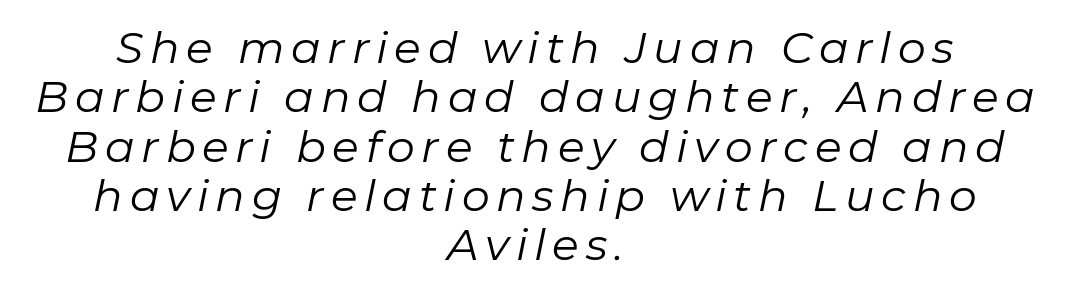
Stems and bowls with no extra thickness — not bold. Tall strokes in this sample are angled rather than plumb. Line starts and ends both wander, symmetrically. Baseline-to-baseline distance is barely more than the letter height.
